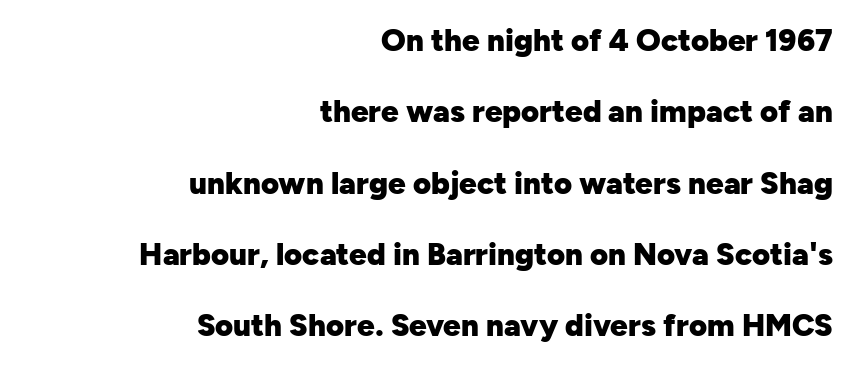
{"serif": "no", "italic": "no", "bold": "yes", "weight": "heavy", "width": "normal", "stroke_contrast": "low", "x_height": "medium", "monospaced": "no", "underline": "no", "align": "right", "line_spacing": "loose", "line_spacing_ratio": 2.3, "letter_spacing": "normal", "letter_spacing_em": 0.0, "glyph_px": 31}
